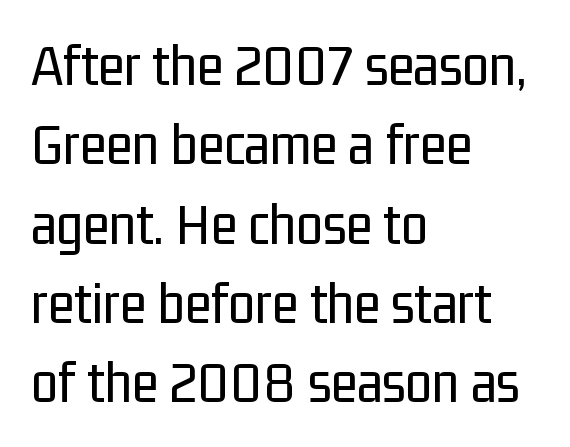
The image shows 61 px regular-weight, condensed sans-serif type, upright; set left-aligned, normal line spacing (1.3x), normal letter spacing, not underlined; low stroke contrast and a medium x-height.
